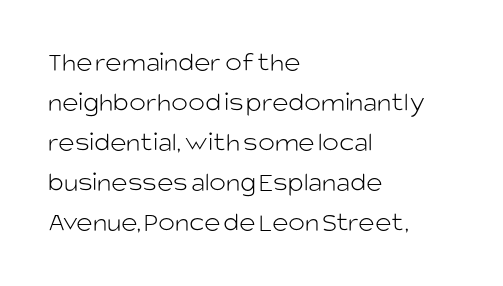
The image shows 28 px light sans-serif type, upright; set left-aligned, normal line spacing (1.43x), normal letter spacing, not underlined; low stroke contrast and a large x-height.
